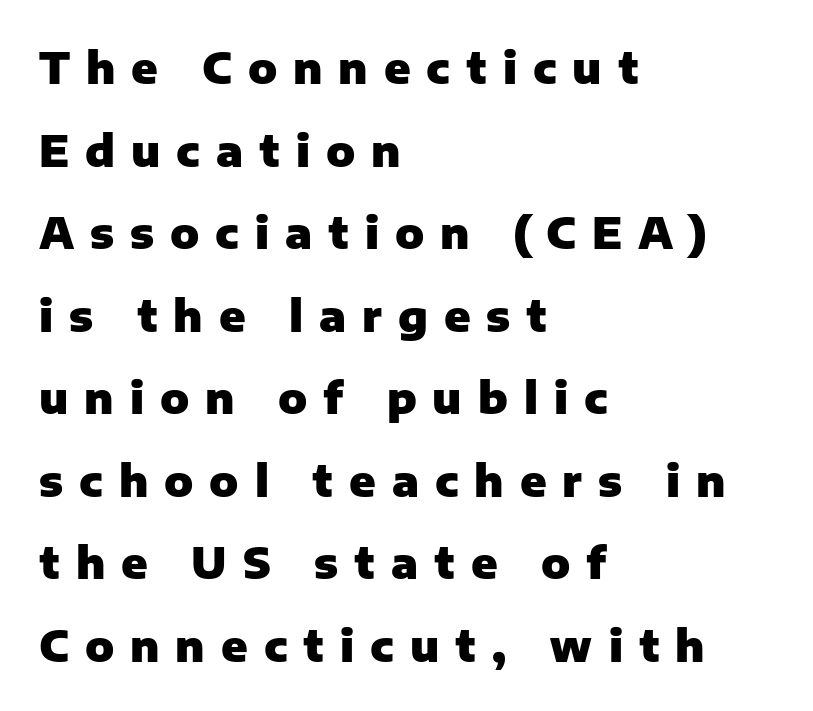
The image shows 43 px heavy sans-serif type, upright; set left-aligned, loose line spacing (1.92x), unusually wide letter spacing (+0.37 em), not underlined; low stroke contrast and a medium x-height.
